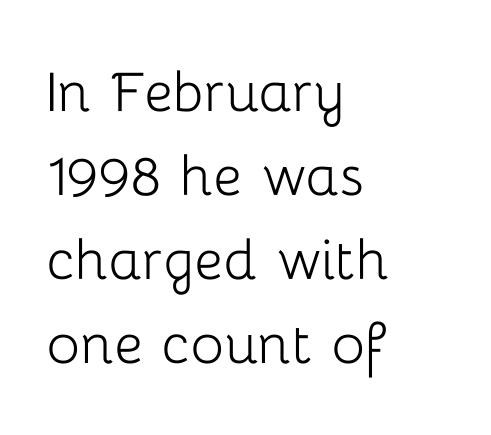
{"serif": "no", "italic": "no", "bold": "no", "weight": "light", "width": "normal", "stroke_contrast": "low", "x_height": "medium", "monospaced": "no", "underline": "no", "align": "left", "line_spacing_ratio": 1.2, "letter_spacing": "normal", "letter_spacing_em": 0.0, "glyph_px": 70}
